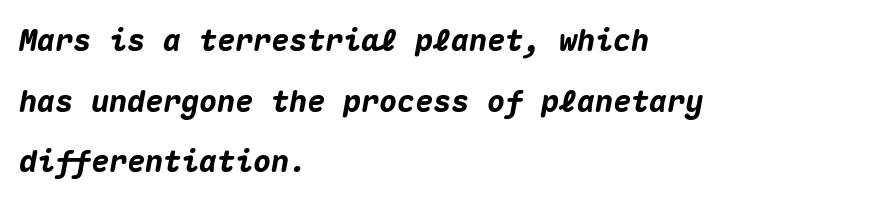
{"italic": "yes", "lean": "right", "slant_degrees": 10, "bold": "yes", "weight": "heavy", "width": "normal", "stroke_contrast": "medium", "x_height": "medium", "monospaced": "yes", "underline": "no", "align": "left", "line_spacing": "loose", "line_spacing_ratio": 2.02, "letter_spacing": "normal", "letter_spacing_em": 0.0, "glyph_px": 30}
